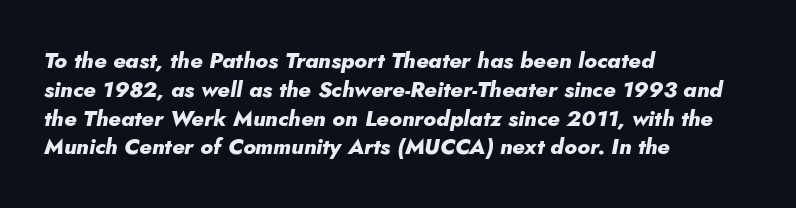
Emphasis by weight is at full strength: bold. The rag falls on the right side of this text block. The line texture is even and compact thanks to regular tracking. The passage shown leans; its letterforms are oblique. A typesetter would call this leading conventional body-copy spacing. Beneath every word, the page is bare.
